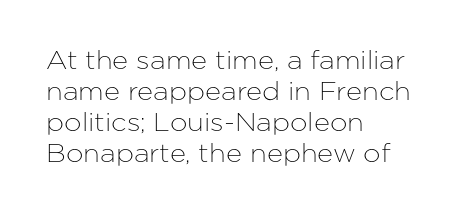
{"italic": "no", "underline": "no", "align": "left", "line_spacing_ratio": 1.24, "letter_spacing": "normal", "letter_spacing_em": 0.0, "glyph_px": 25}
